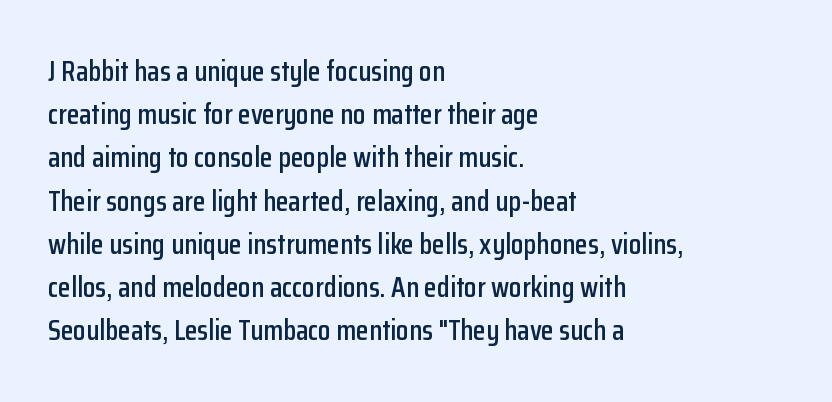
Line starts are locked; line ends wander. Type without underlining. The letters stand upright; this is a roman face. In terms of letterform style, serifs are entirely absent.
